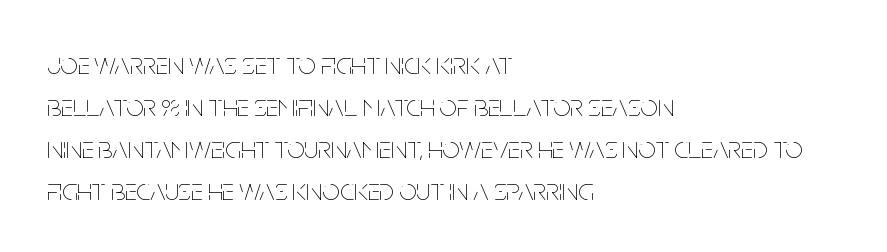
Q: Is the text bold? A: No.
Q: Is the text italic (slanted)? A: No, it is upright.
Q: Is the text underlined? A: No.
Q: How is the paragraph aligned? A: Left-aligned.
Q: Is the spacing between letters normal or unusually wide? A: Normal.
Q: Is the spacing between lines tight, normal or loose? A: Normal.
Q: Width (condensed, normal, or wide)? A: Condensed.
Q: Stroke contrast? A: Low.
Q: x-height? A: Large.
Q: Monospaced? A: No.
